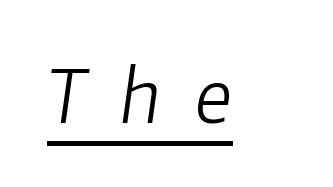
{"italic": "yes", "lean": "right", "slant_degrees": 8, "bold": "no", "weight": "light", "width": "normal", "stroke_contrast": "low", "x_height": "medium", "monospaced": "no", "underline": "yes", "letter_spacing": "wide", "letter_spacing_em": 0.47, "glyph_px": 73}
